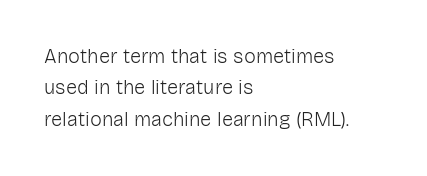
{"italic": "no", "bold": "no", "underline": "no", "align": "left", "line_spacing": "normal", "line_spacing_ratio": 1.57, "letter_spacing": "normal", "letter_spacing_em": 0.0, "glyph_px": 20}
